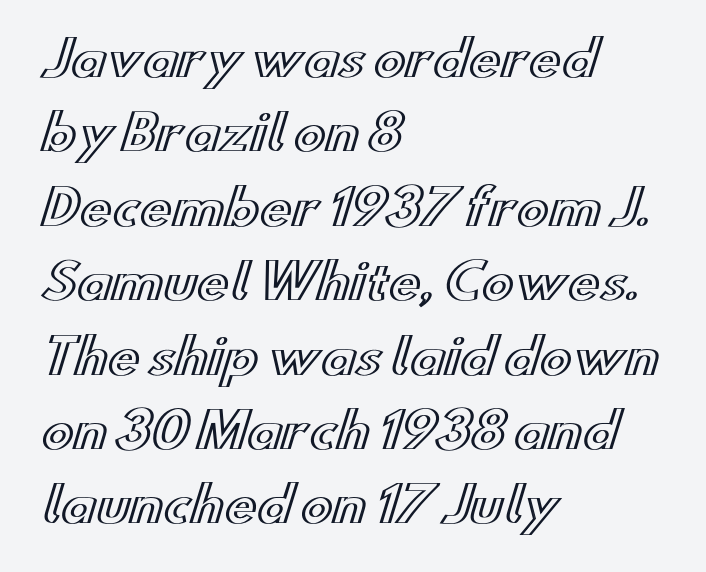
The image shows 48 px wide type; set left-aligned, normal line spacing (1.55x), normal letter spacing, not underlined; a small x-height.
